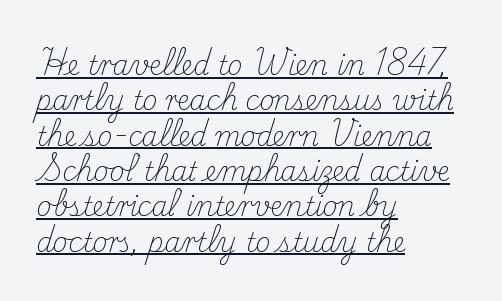
The image shows 26 px text type; set left-aligned, normal line spacing (1.36x), normal letter spacing, underlined.
